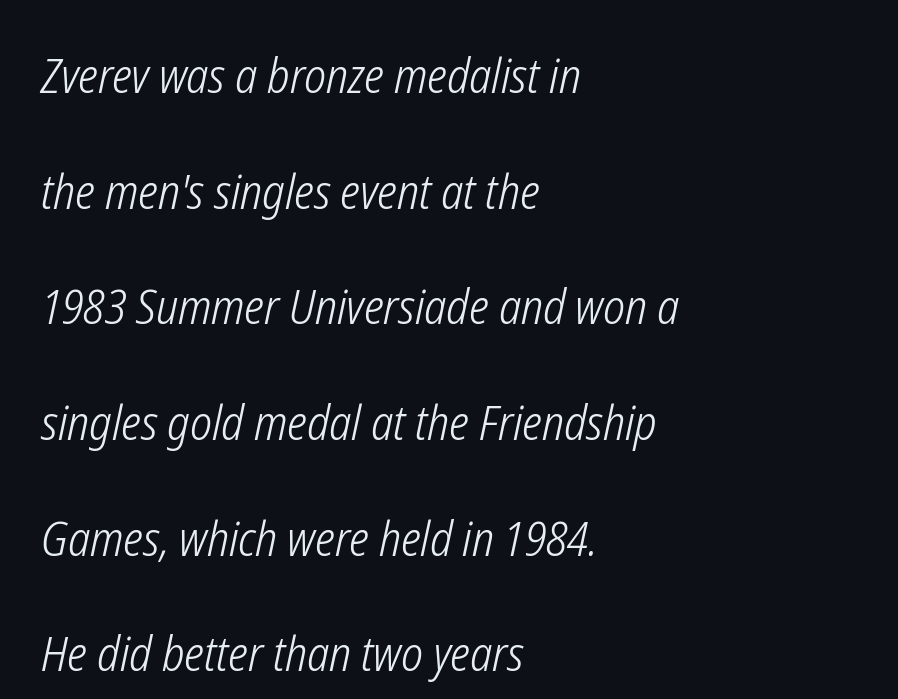
The image shows 48 px light, condensed type, italic (leaning right); set left-aligned, loose line spacing (2.41x), normal letter spacing, not underlined; low stroke contrast and a medium x-height.
